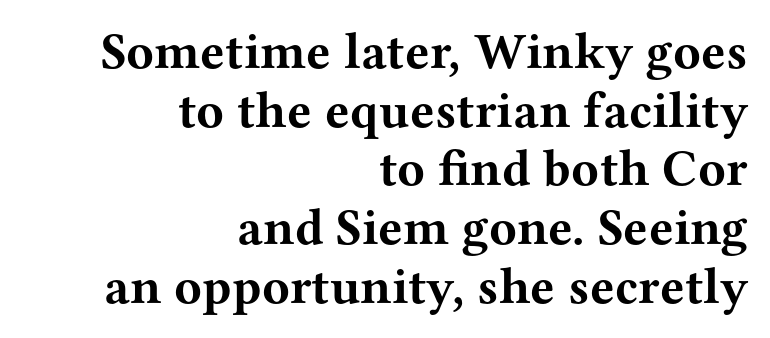
The image shows 51 px bold, wide serif type, upright; set right-aligned, tight line spacing (1.15x), normal letter spacing, not underlined; medium stroke contrast and a medium x-height.
